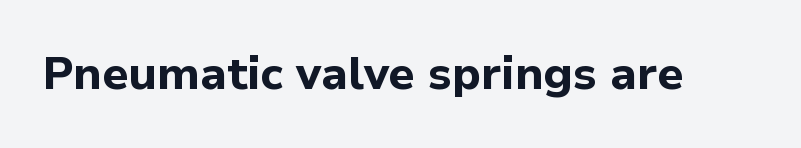
The image shows 46 px bold sans-serif type, upright; set normal letter spacing, not underlined; low stroke contrast and a medium x-height.
